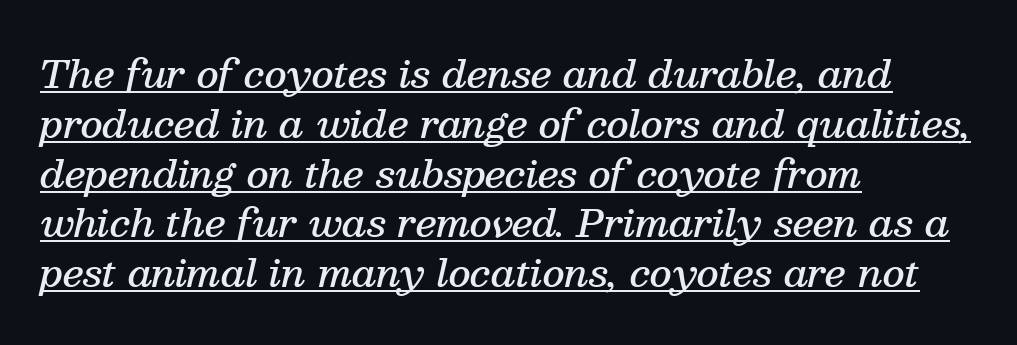
Q: Is the text bold? A: Semi-bold.
Q: Is the text italic (slanted)? A: Yes, it leans right by about 13 degrees.
Q: Is the typeface a serif or a sans-serif typeface? A: Serif.
Q: Is the text underlined? A: Yes.
Q: How is the paragraph aligned? A: Left-aligned.
Q: Is the spacing between letters normal or unusually wide? A: Normal.
Q: Is the spacing between lines tight, normal or loose? A: Normal.
Q: Width (condensed, normal, or wide)? A: Normal.
Q: Stroke contrast? A: Medium.
Q: x-height? A: Medium.
Q: Monospaced? A: No.
